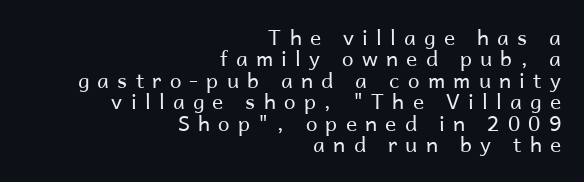
The image shows 21 px text type, upright; set right-aligned, tight line spacing (1.02x), unusually wide letter spacing (+0.39 em), not underlined.
